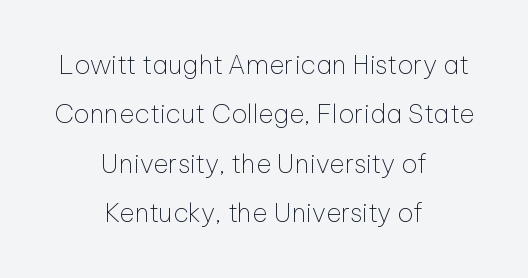
The image shows 26 px text type, upright; set centered, loose line spacing (1.9x), normal letter spacing, not underlined.
